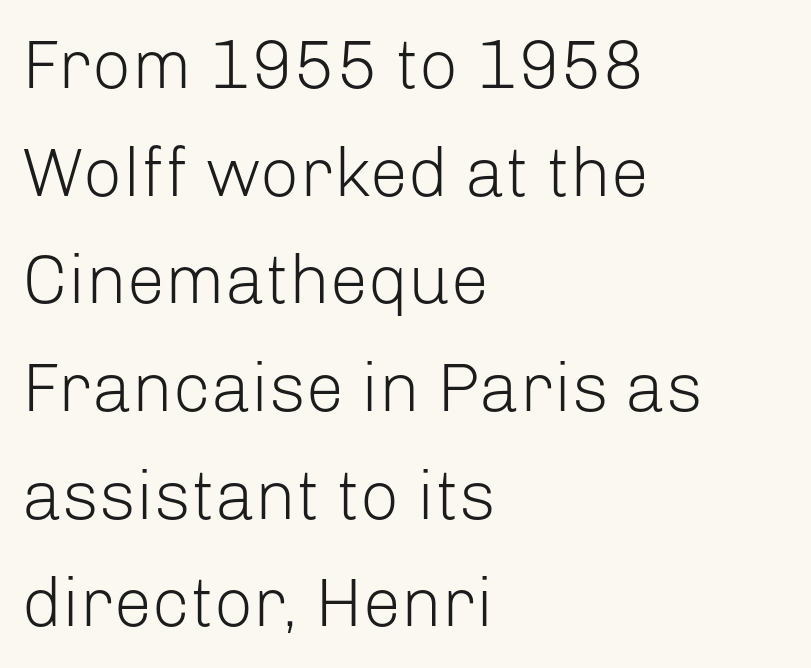
The image shows 69 px light sans-serif type, upright; set left-aligned, normal line spacing (1.56x), normal letter spacing, not underlined; low stroke contrast and a medium x-height.
